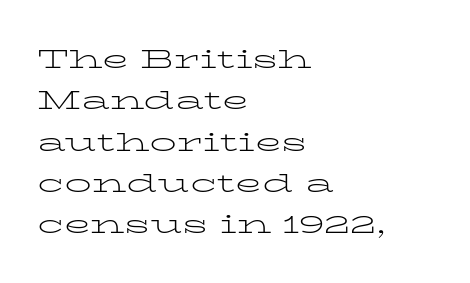
{"italic": "no", "bold": "no", "underline": "no", "align": "left", "line_spacing": "normal", "line_spacing_ratio": 1.53, "letter_spacing": "normal", "letter_spacing_em": 0.0, "glyph_px": 27}
